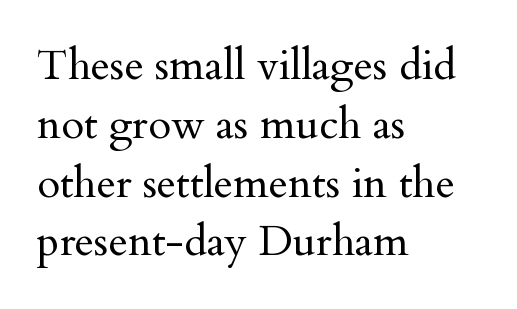
Q: Is the text bold? A: No.
Q: Is the text italic (slanted)? A: No, it is upright.
Q: Is the typeface a serif or a sans-serif typeface? A: Serif.
Q: Is the text underlined? A: No.
Q: How is the paragraph aligned? A: Left-aligned.
Q: Is the spacing between letters normal or unusually wide? A: Normal.
Q: Is the spacing between lines tight, normal or loose? A: Normal.
Q: Width (condensed, normal, or wide)? A: Normal.
Q: Stroke contrast? A: Medium.
Q: x-height? A: Small.
Q: Monospaced? A: No.
